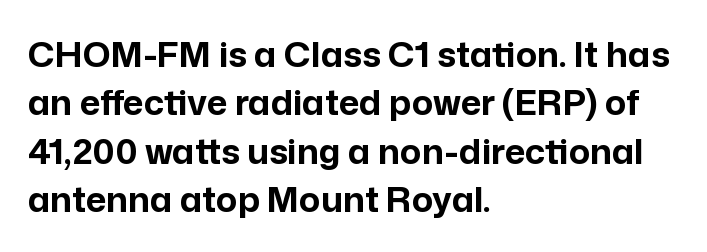
Q: Is the text bold? A: Yes.
Q: Is the text italic (slanted)? A: No, it is upright.
Q: Is the typeface a serif or a sans-serif typeface? A: Sans-serif.
Q: Is the text underlined? A: No.
Q: How is the paragraph aligned? A: Left-aligned.
Q: Is the spacing between letters normal or unusually wide? A: Normal.
Q: Is the spacing between lines tight, normal or loose? A: Normal.
Q: Width (condensed, normal, or wide)? A: Normal.
Q: Stroke contrast? A: Low.
Q: x-height? A: Medium.
Q: Monospaced? A: No.
